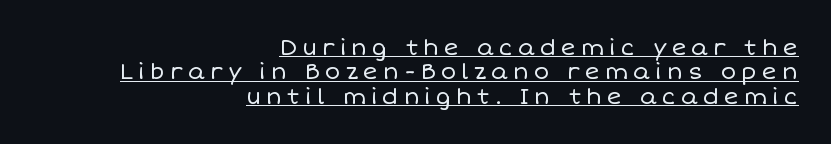
Q: Is the text bold? A: No.
Q: Is the text italic (slanted)? A: No, it is upright.
Q: Is the text underlined? A: Yes.
Q: How is the paragraph aligned? A: Right-aligned.
Q: Is the spacing between letters normal or unusually wide? A: Unusually wide.
Q: Is the spacing between lines tight, normal or loose? A: Tight.
